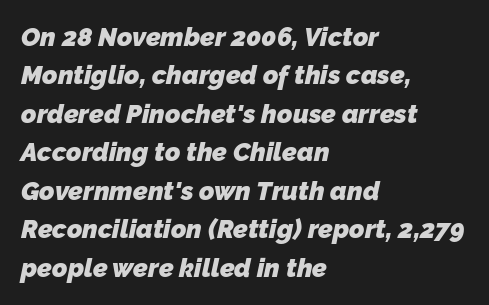
Q: Is the text bold? A: Yes.
Q: Is the text underlined? A: No.
Q: How is the paragraph aligned? A: Left-aligned.
Q: Is the spacing between letters normal or unusually wide? A: Normal.
Q: Is the spacing between lines tight, normal or loose? A: Normal.
